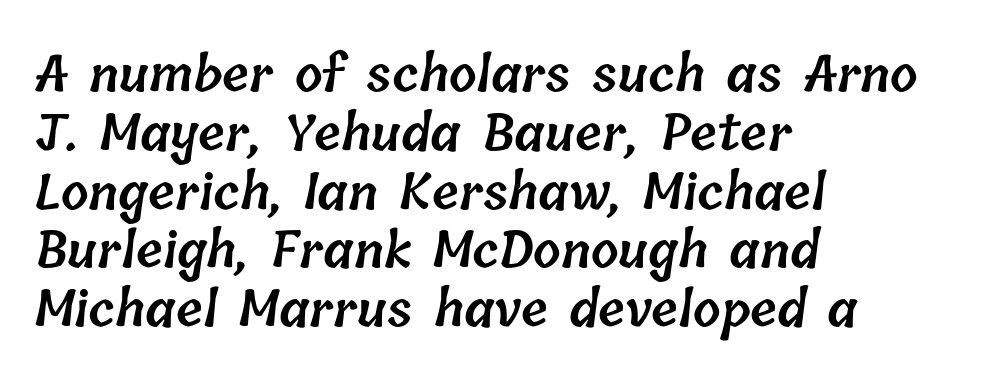
Typographic density is moderately raised because the face is semibold. The glyphs are unaccompanied by any horizontal stroke below them. Inter-character spacing is left at the font's built-in metrics. Visually the block forms a straight wall on the left and a jagged coastline on the right.
